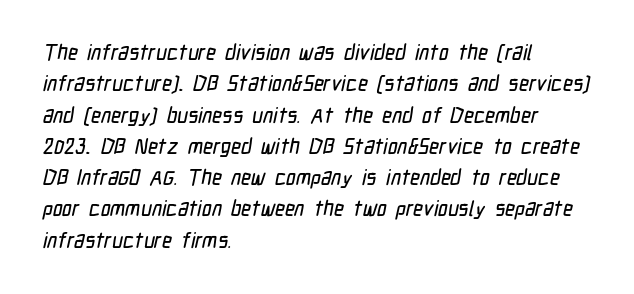
These lines keep a tight, regular rhythm from letter to letter. The rendering anchors every line to the left-hand side. Leading: standard. Clear beneath every line of the passage.
